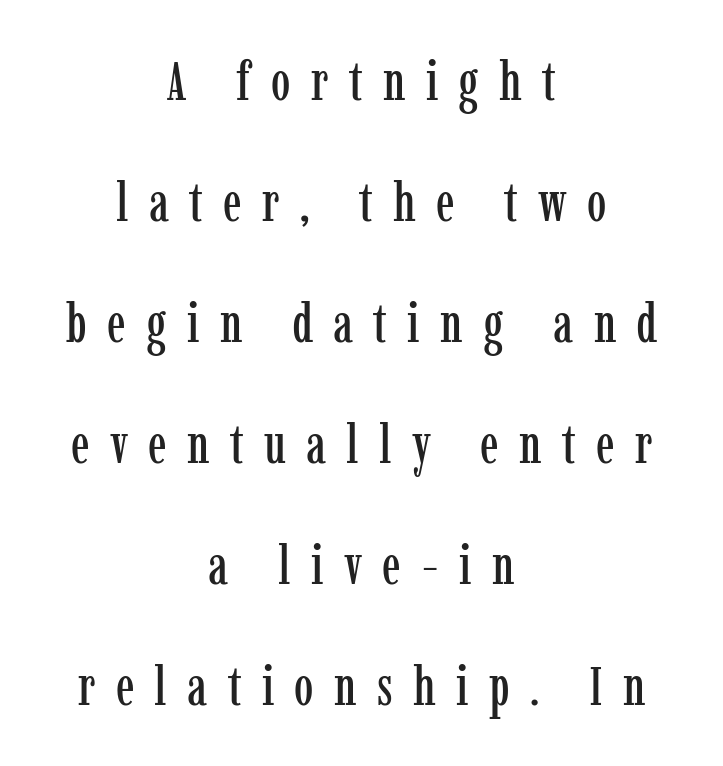
Q: Is the text italic (slanted)? A: No, it is upright.
Q: Is the typeface a serif or a sans-serif typeface? A: Serif.
Q: Is the text underlined? A: No.
Q: How is the paragraph aligned? A: Centered.
Q: Is the spacing between letters normal or unusually wide? A: Unusually wide.
Q: Is the spacing between lines tight, normal or loose? A: Loose.
Q: Width (condensed, normal, or wide)? A: Condensed.
Q: Stroke contrast? A: Low.
Q: x-height? A: Medium.
Q: Monospaced? A: No.
